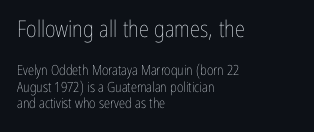
Q: Is the text bold? A: No.
Q: Is the text italic (slanted)? A: No, it is upright.
Q: Is the text underlined? A: No.
Q: How is the paragraph aligned? A: Left-aligned.
Q: Is the spacing between letters normal or unusually wide? A: Normal.
Q: Which block of text is set in a larger size, the first (top) or the second (bottom)? A: The first (top) one.
